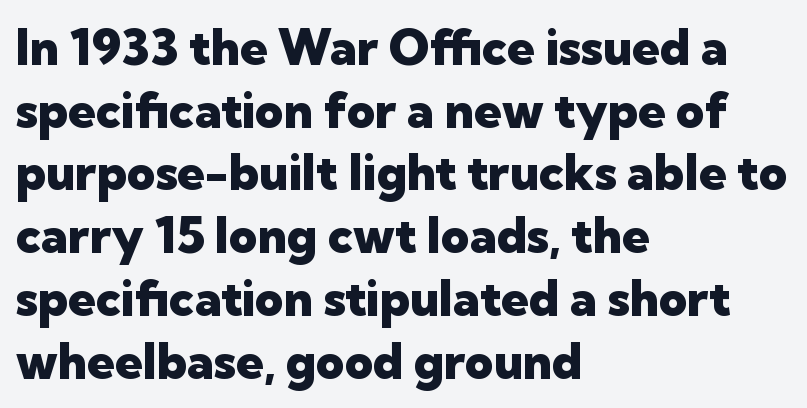
Type style note: lacks serifs. One-word summary of the alignment: left. Quick note: underline off. Thick stems and heavy bowls — unmistakably bold. Looks like regular typesetting: each glyph gets only the width it needs. The specimen reads as upright at a glance.
